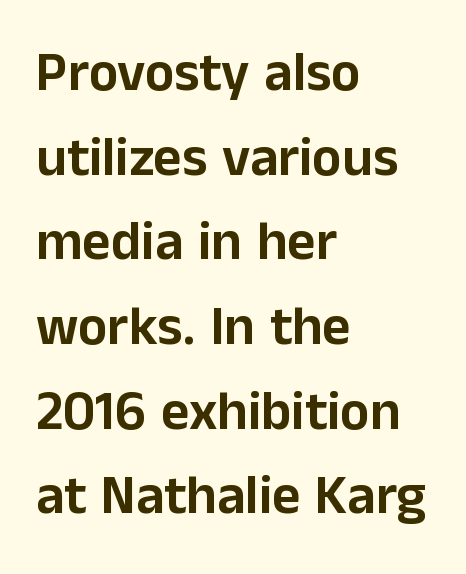
The image shows 55 px sans-serif type, upright; set left-aligned, normal line spacing (1.54x), normal letter spacing, not underlined; low stroke contrast and a medium x-height.
